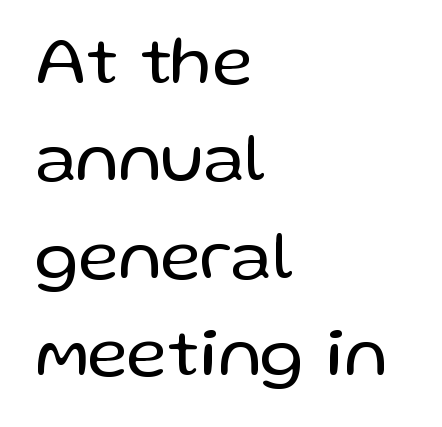
Q: Is the text bold? A: No.
Q: Is the text italic (slanted)? A: No, it is upright.
Q: Is the typeface a serif or a sans-serif typeface? A: Sans-serif.
Q: Is the text underlined? A: No.
Q: How is the paragraph aligned? A: Left-aligned.
Q: Is the spacing between letters normal or unusually wide? A: Normal.
Q: Is the spacing between lines tight, normal or loose? A: Normal.
Q: Width (condensed, normal, or wide)? A: Normal.
Q: Stroke contrast? A: Low.
Q: x-height? A: Medium.
Q: Monospaced? A: No.
